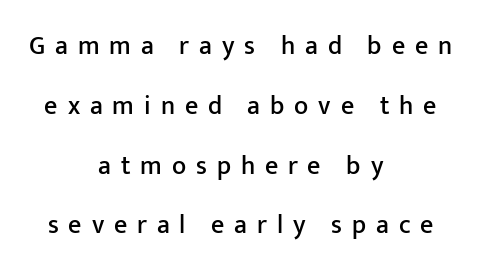
{"italic": "no", "underline": "no", "align": "center", "line_spacing": "loose", "line_spacing_ratio": 2.3, "letter_spacing": "wide", "letter_spacing_em": 0.38, "glyph_px": 26}
